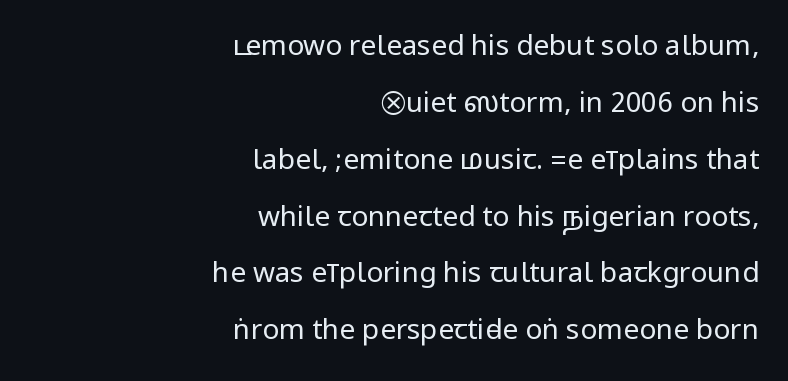
Q: Is the text bold? A: No.
Q: Is the text italic (slanted)? A: No, it is upright.
Q: Is the typeface a serif or a sans-serif typeface? A: Sans-serif.
Q: Is the text underlined? A: No.
Q: How is the paragraph aligned? A: Right-aligned.
Q: Is the spacing between letters normal or unusually wide? A: Normal.
Q: Is the spacing between lines tight, normal or loose? A: Loose.
Q: Width (condensed, normal, or wide)? A: Condensed.
Q: Stroke contrast? A: Low.
